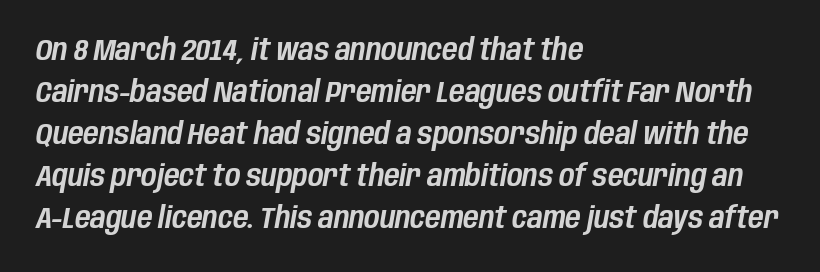
Q: Is the text italic (slanted)? A: Yes, it leans right by about 10 degrees.
Q: Is the text underlined? A: No.
Q: How is the paragraph aligned? A: Left-aligned.
Q: Is the spacing between letters normal or unusually wide? A: Normal.
Q: Is the spacing between lines tight, normal or loose? A: Normal.
Q: Width (condensed, normal, or wide)? A: Condensed.
Q: Stroke contrast? A: Low.
Q: x-height? A: Large.
Q: Monospaced? A: No.
